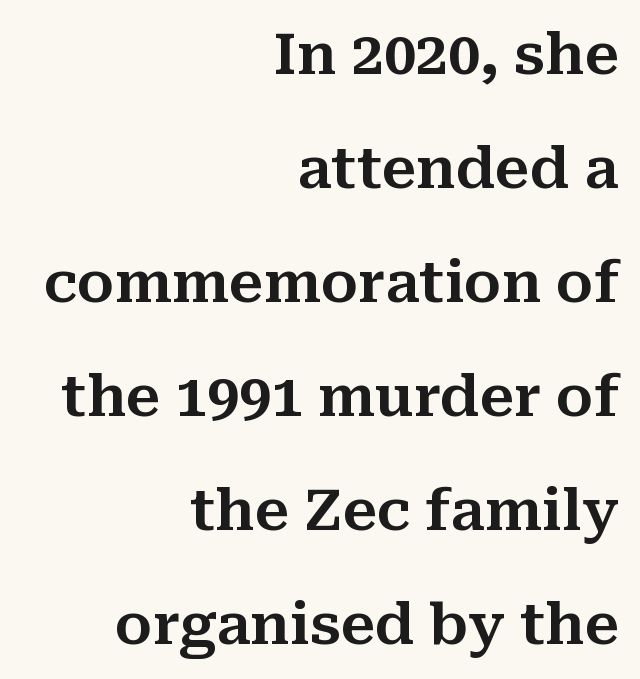
The image shows 57 px serif type, upright; set right-aligned, loose line spacing (2.0x), normal letter spacing, not underlined; medium stroke contrast and a medium x-height.
